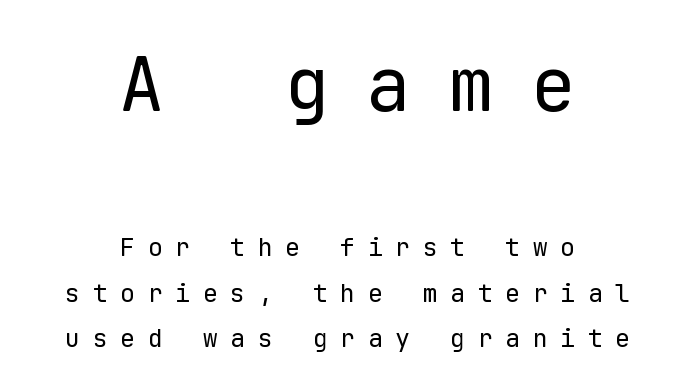
{"serif": "no", "italic": "no", "bold": "no", "weight": "regular", "width": "normal", "stroke_contrast": "low", "x_height": "medium", "monospaced": "yes", "underline": "no", "align": "center", "line_spacing_ratio": 1.82, "letter_spacing": "wide", "letter_spacing_em": 0.5, "larger_block": "first", "size_ratio": 3.0, "glyph_px": 75}
